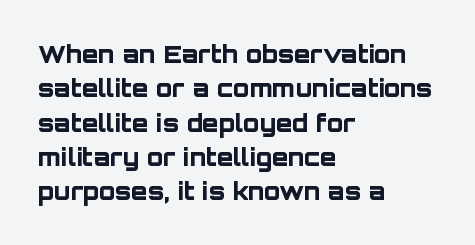
The image shows 24 px bold type, upright; set left-aligned, normal line spacing (1.43x), normal letter spacing, not underlined.
